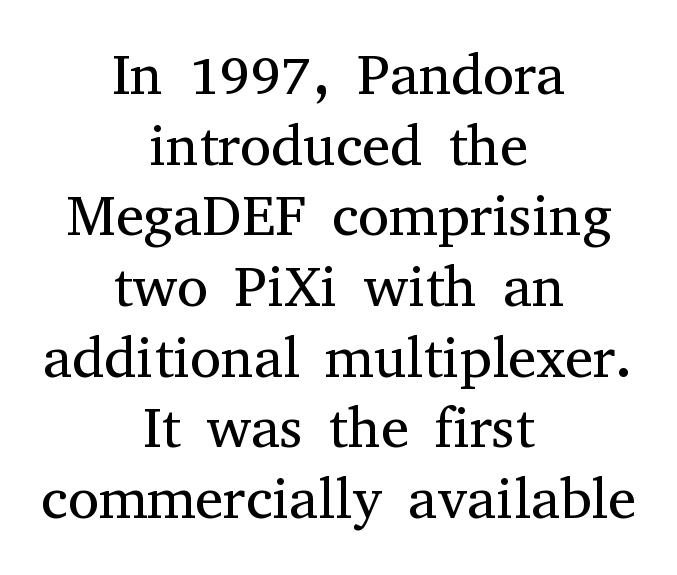
Q: Is the text bold? A: No.
Q: Is the text italic (slanted)? A: No, it is upright.
Q: Is the typeface a serif or a sans-serif typeface? A: Serif.
Q: Is the text underlined? A: No.
Q: How is the paragraph aligned? A: Centered.
Q: Is the spacing between letters normal or unusually wide? A: Normal.
Q: Width (condensed, normal, or wide)? A: Normal.
Q: Stroke contrast? A: Medium.
Q: x-height? A: Medium.
Q: Monospaced? A: No.
